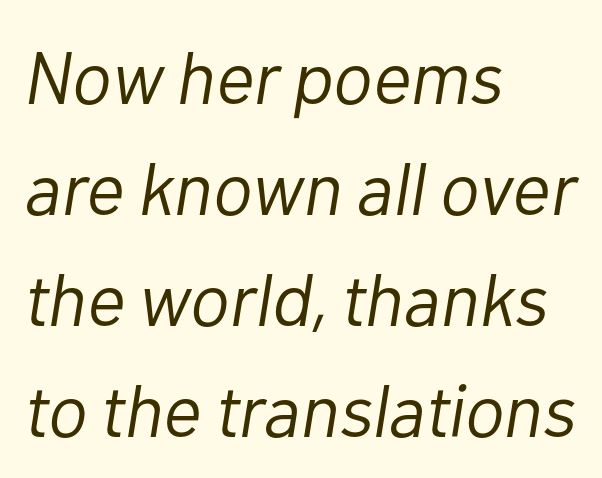
Q: Is the text bold? A: No.
Q: Is the text italic (slanted)? A: Yes, it leans right by about 10 degrees.
Q: Is the text underlined? A: No.
Q: How is the paragraph aligned? A: Left-aligned.
Q: Is the spacing between letters normal or unusually wide? A: Normal.
Q: Is the spacing between lines tight, normal or loose? A: Normal.
Q: Width (condensed, normal, or wide)? A: Normal.
Q: Stroke contrast? A: Low.
Q: x-height? A: Medium.
Q: Monospaced? A: No.
